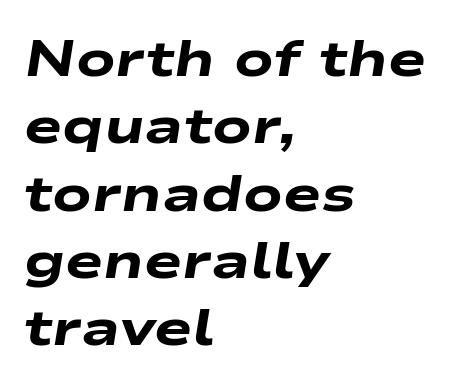
Q: Is the text bold? A: Yes.
Q: Is the text italic (slanted)? A: Yes, it leans right by about 9 degrees.
Q: Is the text underlined? A: No.
Q: How is the paragraph aligned? A: Left-aligned.
Q: Is the spacing between letters normal or unusually wide? A: Normal.
Q: Is the spacing between lines tight, normal or loose? A: Normal.
Q: Width (condensed, normal, or wide)? A: Wide.
Q: Stroke contrast? A: Low.
Q: x-height? A: Medium.
Q: Monospaced? A: No.
